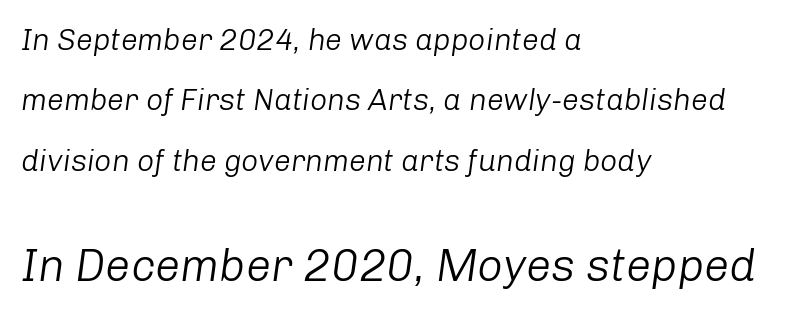
{"italic": "yes", "lean": "right", "slant_degrees": 8, "bold": "no", "weight": "light", "width": "normal", "stroke_contrast": "low", "x_height": "medium", "monospaced": "no", "underline": "no", "align": "left", "line_spacing": "loose", "line_spacing_ratio": 2.01, "letter_spacing": "normal", "letter_spacing_em": 0.0, "larger_block": "second", "size_ratio": 1.5, "glyph_px": 45}
